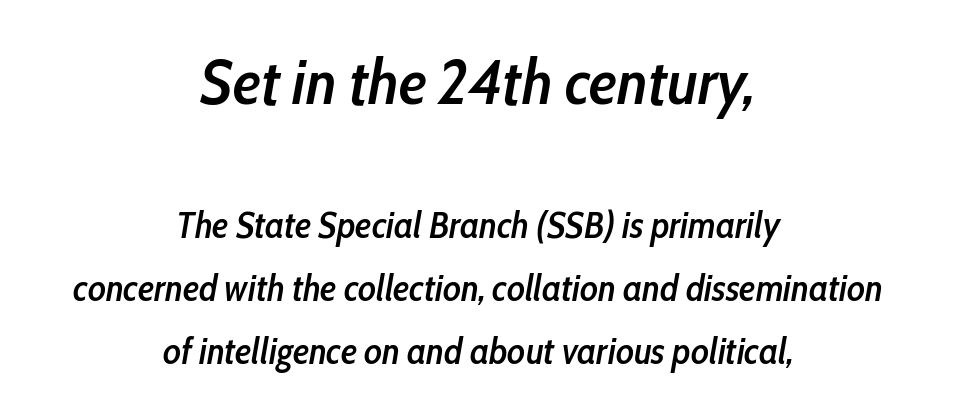
{"italic": "yes", "lean": "right", "slant_degrees": 10, "bold": "semi", "weight": "semibold", "width": "condensed", "stroke_contrast": "low", "x_height": "medium", "monospaced": "no", "underline": "no", "align": "center", "line_spacing": "normal", "line_spacing_ratio": 1.7, "letter_spacing": "normal", "letter_spacing_em": 0.0, "larger_block": "first", "size_ratio": 1.73, "glyph_px": 64}
